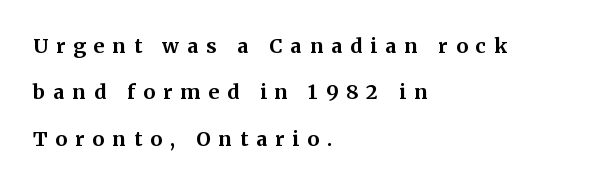
The image shows 20 px bold type, upright; set left-aligned, loose line spacing (2.32x), unusually wide letter spacing (+0.4 em), not underlined.
